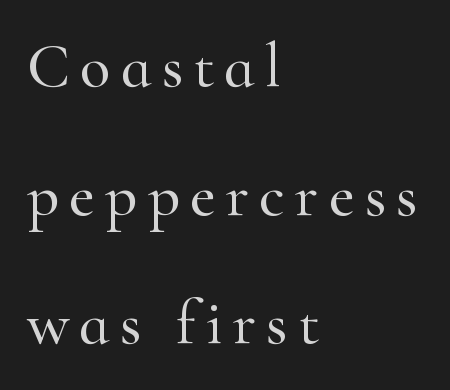
{"serif": "yes", "italic": "no", "width": "normal", "stroke_contrast": "high", "x_height": "small", "monospaced": "no", "underline": "no", "align": "left", "line_spacing": "loose", "line_spacing_ratio": 2.04, "glyph_px": 63}
